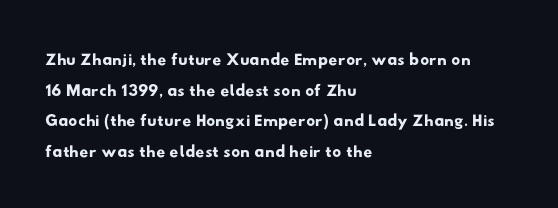
Q: Is the text underlined? A: No.
Q: How is the paragraph aligned? A: Left-aligned.
Q: Is the spacing between letters normal or unusually wide? A: Normal.
